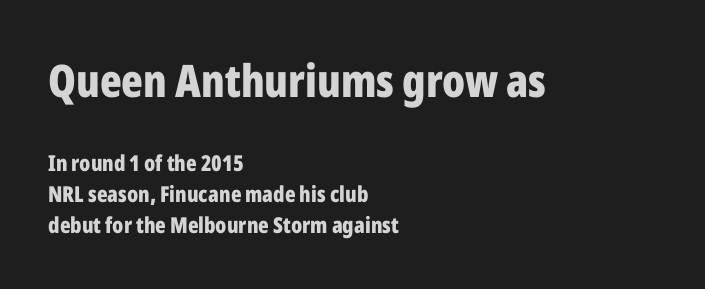
Q: Is the text bold? A: Yes.
Q: Is the text italic (slanted)? A: No, it is upright.
Q: Is the typeface a serif or a sans-serif typeface? A: Sans-serif.
Q: Is the text underlined? A: No.
Q: How is the paragraph aligned? A: Left-aligned.
Q: Is the spacing between letters normal or unusually wide? A: Normal.
Q: Is the spacing between lines tight, normal or loose? A: Normal.
Q: Which block of text is set in a larger size, the first (top) or the second (bottom)? A: The first (top) one.
Q: Width (condensed, normal, or wide)? A: Condensed.
Q: Stroke contrast? A: Low.
Q: x-height? A: Medium.
Q: Monospaced? A: No.
